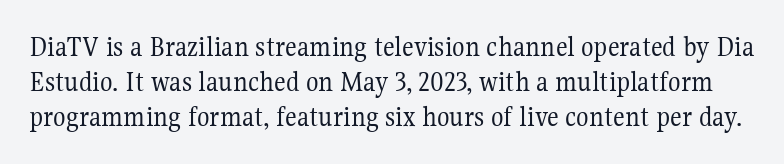
Posture: vertical. Each letter's strokes conclude with small projecting serifs. This rendering features lettering with no underline. Is the letter spacing exaggerated? No — it looks like the ordinary default. Is the type heavy? It reads as light-to-regular instead.
